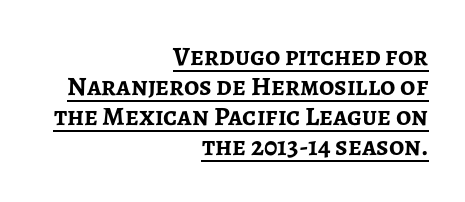
{"italic": "no", "bold": "yes", "underline": "yes", "align": "right", "line_spacing": "tight", "line_spacing_ratio": 1.11, "letter_spacing": "normal", "letter_spacing_em": 0.0, "glyph_px": 27}
